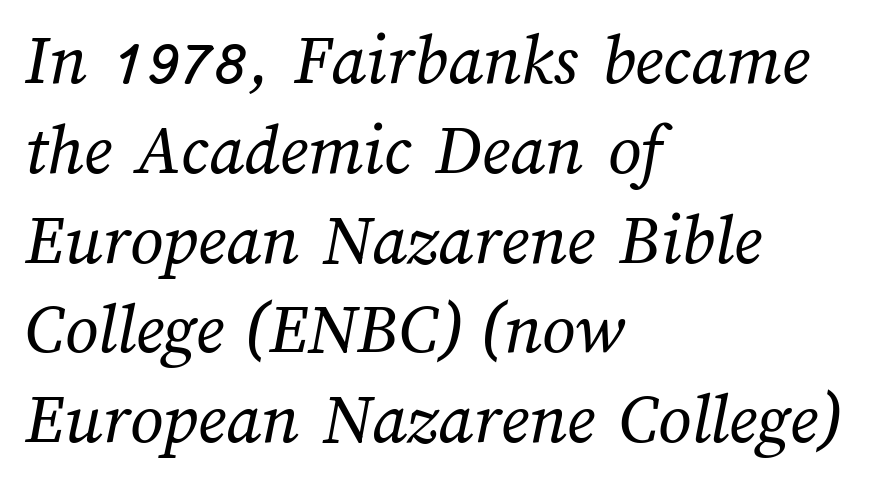
The tracking reads as untouched default to a designer's eye. Plain, unruled lines of type. Character widths vary here, with narrow letters taking less room than wide ones. Left-aligned paragraph, ragged on the right. Weight: in the light-to-regular range.
